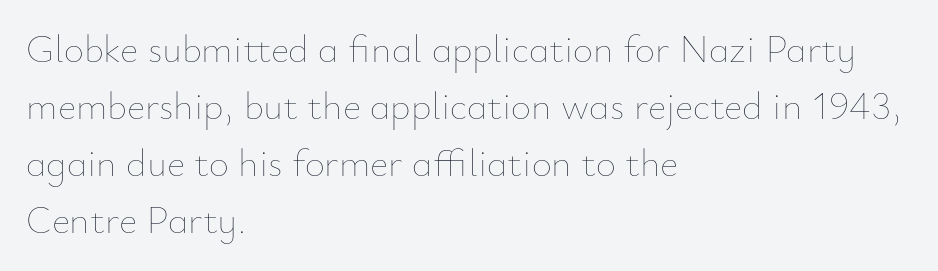
The image shows 39 px thin type, upright; set left-aligned, normal line spacing (1.46x), normal letter spacing, not underlined; low stroke contrast and a small x-height.
